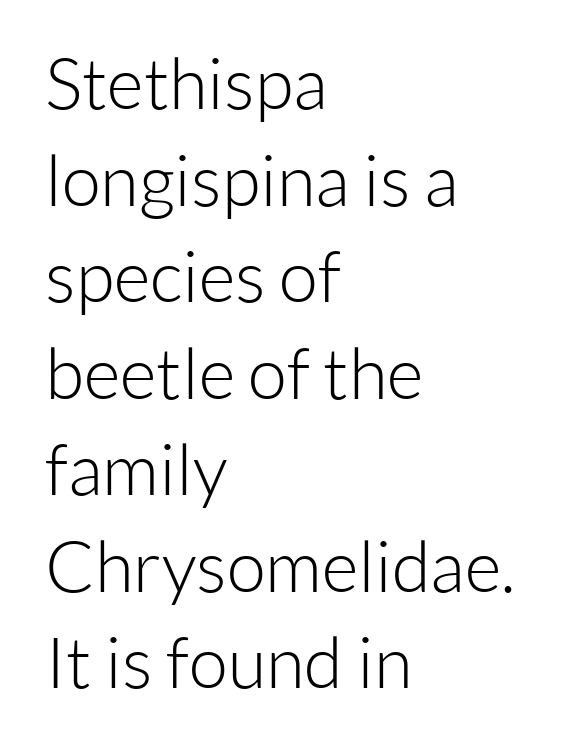
The image shows 71 px light sans-serif type, upright; set left-aligned, normal line spacing (1.36x), normal letter spacing, not underlined; low stroke contrast and a medium x-height.
